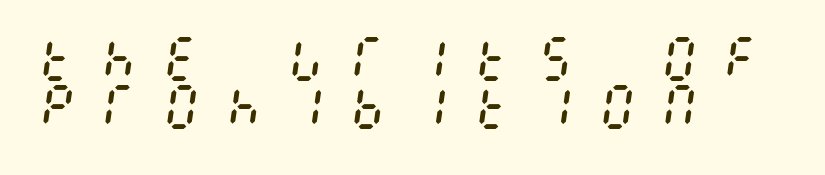
{"italic": "yes", "lean": "right", "slant_degrees": 8, "bold": "no", "weight": "regular", "width": "condensed", "stroke_contrast": "medium", "x_height": "large", "underline": "no", "align": "left", "line_spacing": "tight", "line_spacing_ratio": 0.97, "letter_spacing": "wide", "letter_spacing_em": 0.47, "glyph_px": 49}
